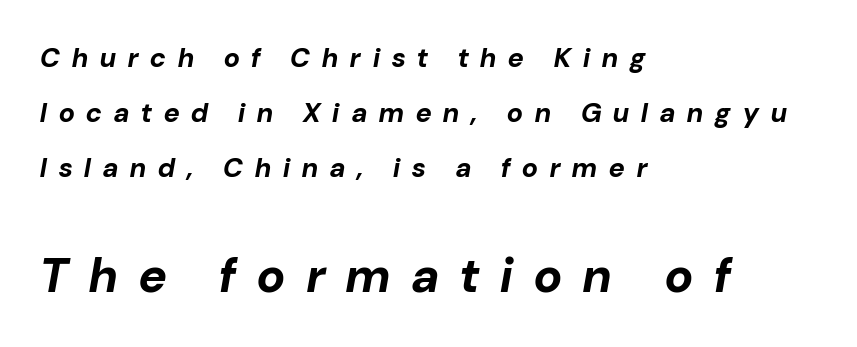
{"italic": "yes", "lean": "right", "slant_degrees": 10, "bold": "yes", "weight": "bold", "width": "normal", "stroke_contrast": "low", "x_height": "medium", "monospaced": "no", "underline": "no", "align": "left", "line_spacing": "loose", "line_spacing_ratio": 2.04, "letter_spacing": "wide", "letter_spacing_em": 0.45, "larger_block": "second", "size_ratio": 1.78, "glyph_px": 48}
